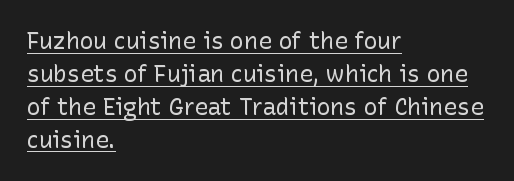
Every character sits straight up, as roman type does. Notice how descenders clear the ascenders below comfortably — that's standard leading. Inter-character spacing is left at the font's built-in metrics. Stems and bowls with no extra thickness — not bold.
